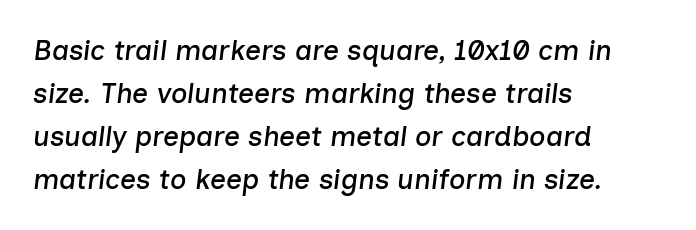
The image shows 28 px text type, italic (leaning right); set left-aligned, normal line spacing (1.54x), normal letter spacing, not underlined; low stroke contrast and a medium x-height.
